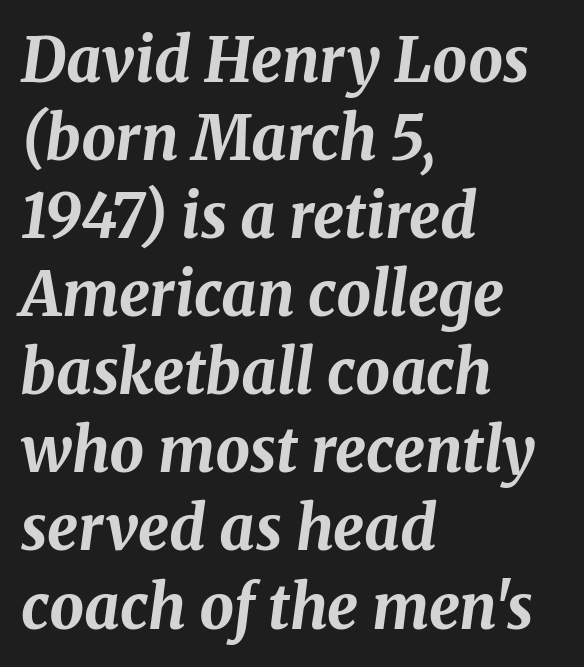
{"italic": "yes", "lean": "right", "slant_degrees": 8, "bold": "yes", "weight": "bold", "width": "normal", "stroke_contrast": "medium", "x_height": "medium", "monospaced": "no", "underline": "no", "align": "left", "line_spacing": "normal", "line_spacing_ratio": 1.28, "letter_spacing": "normal", "letter_spacing_em": 0.0, "glyph_px": 61}
